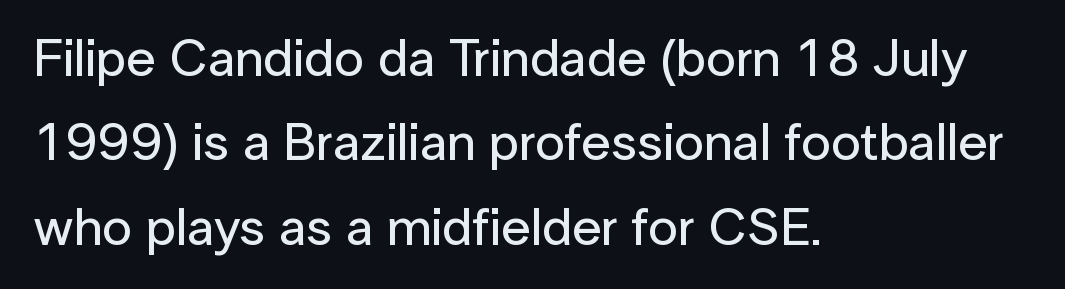
Q: Is the text italic (slanted)? A: No, it is upright.
Q: Is the typeface a serif or a sans-serif typeface? A: Sans-serif.
Q: Is the text underlined? A: No.
Q: How is the paragraph aligned? A: Left-aligned.
Q: Is the spacing between letters normal or unusually wide? A: Normal.
Q: Is the spacing between lines tight, normal or loose? A: Normal.
Q: Width (condensed, normal, or wide)? A: Normal.
Q: Stroke contrast? A: Low.
Q: x-height? A: Medium.
Q: Monospaced? A: No.
